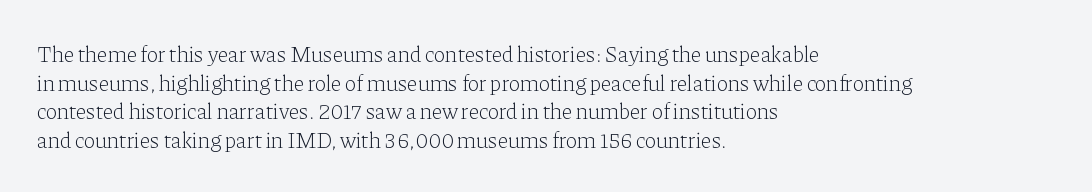
Q: Is the text bold? A: No.
Q: Is the text italic (slanted)? A: No, it is upright.
Q: Is the text underlined? A: No.
Q: How is the paragraph aligned? A: Left-aligned.
Q: Is the spacing between letters normal or unusually wide? A: Normal.
Q: Is the spacing between lines tight, normal or loose? A: Normal.
